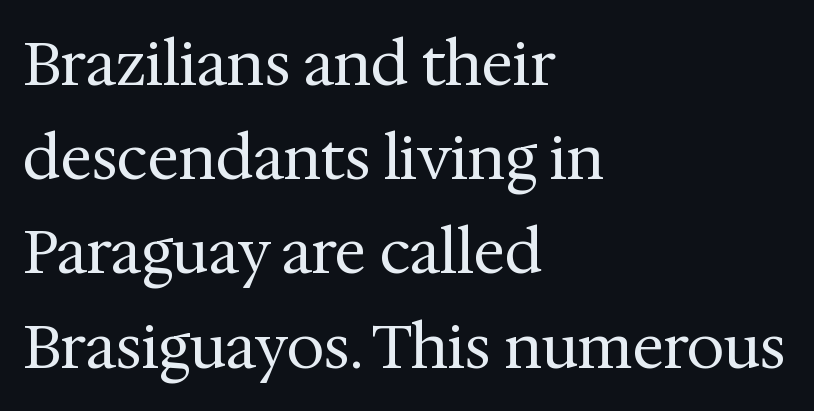
Typeset ragged right — the left edge is the straight one. Vertically, the passage feels balanced, rows spaced as you'd expect. The letters stand straight up with perfectly vertical stems. Spacing between characters is what you'd get straight out of the box. The glyphs in this specimen are seriffed. Heft: none added — not bold.
